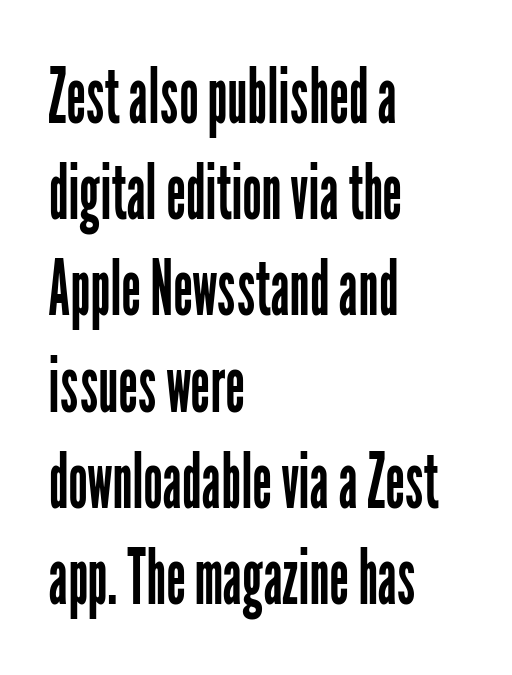
Grotesque or geometric, the face here clearly has no serifs. The lines are quadded left. There is no visible air inserted between adjacent glyphs. The letters look calm and open, with moderate or lighter stems. The specimen omits any rule beneath the text block's lines.
